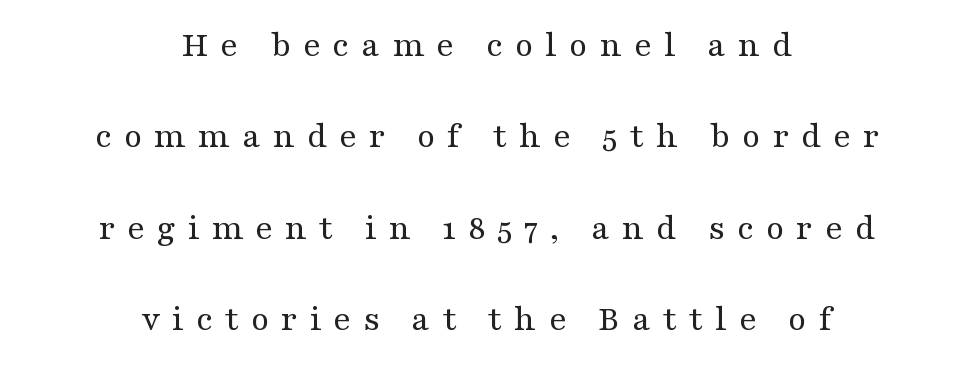
Q: Is the text bold? A: No.
Q: Is the text italic (slanted)? A: No, it is upright.
Q: Is the typeface a serif or a sans-serif typeface? A: Serif.
Q: Is the text underlined? A: No.
Q: How is the paragraph aligned? A: Centered.
Q: Is the spacing between letters normal or unusually wide? A: Unusually wide.
Q: Is the spacing between lines tight, normal or loose? A: Loose.
Q: Width (condensed, normal, or wide)? A: Wide.
Q: Stroke contrast? A: Medium.
Q: x-height? A: Medium.
Q: Monospaced? A: No.
